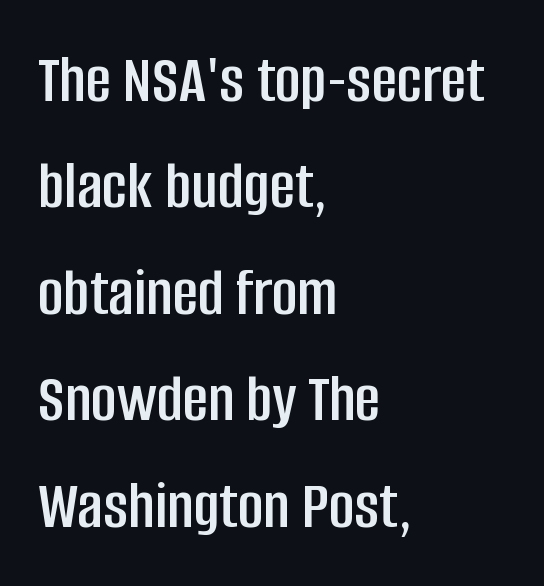
The image shows 70 px condensed sans-serif type, upright; set left-aligned, normal line spacing (1.52x), normal letter spacing, not underlined; low stroke contrast and a large x-height.
